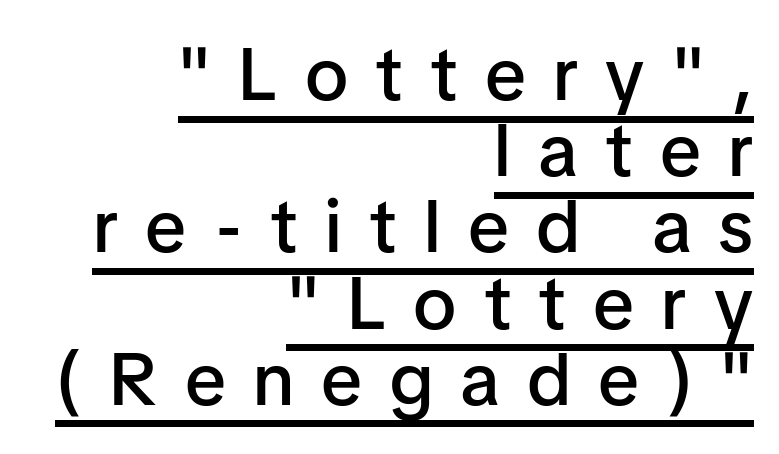
Q: Is the text bold? A: Semi-bold.
Q: Is the text italic (slanted)? A: No, it is upright.
Q: Is the typeface a serif or a sans-serif typeface? A: Sans-serif.
Q: Is the text underlined? A: Yes.
Q: How is the paragraph aligned? A: Right-aligned.
Q: Is the spacing between letters normal or unusually wide? A: Unusually wide.
Q: Is the spacing between lines tight, normal or loose? A: Tight.
Q: Width (condensed, normal, or wide)? A: Normal.
Q: Stroke contrast? A: Low.
Q: x-height? A: Medium.
Q: Monospaced? A: No.
